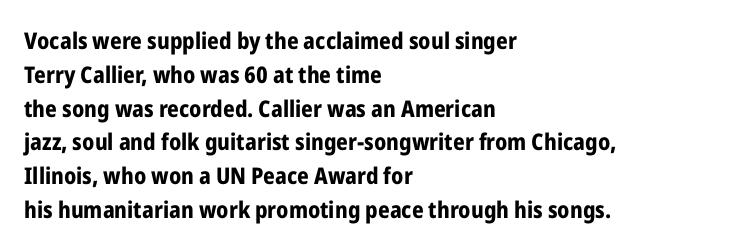
{"italic": "no", "bold": "yes", "underline": "no", "align": "left", "line_spacing": "normal", "line_spacing_ratio": 1.47, "letter_spacing": "normal", "letter_spacing_em": 0.0, "glyph_px": 23}
